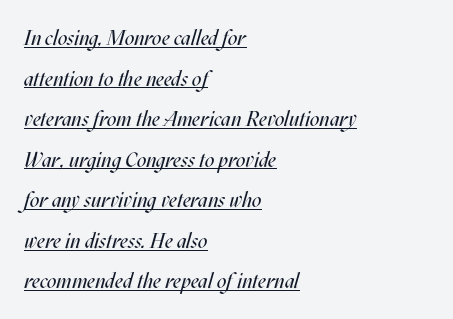
The image shows 21 px text type, italic (leaning right); set left-aligned, loose line spacing (1.93x), normal letter spacing, underlined.
